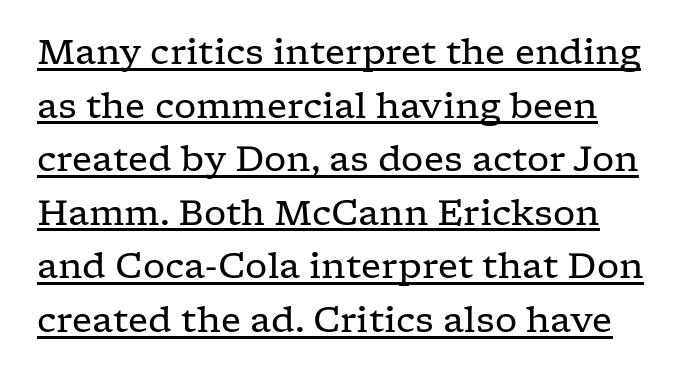
Q: Is the text bold? A: No.
Q: Is the text italic (slanted)? A: No, it is upright.
Q: Is the typeface a serif or a sans-serif typeface? A: Serif.
Q: Is the text underlined? A: Yes.
Q: Is the spacing between letters normal or unusually wide? A: Normal.
Q: Is the spacing between lines tight, normal or loose? A: Normal.
Q: Width (condensed, normal, or wide)? A: Wide.
Q: Stroke contrast? A: Low.
Q: x-height? A: Medium.
Q: Monospaced? A: No.
